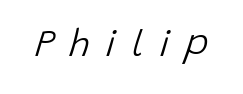
{"italic": "yes", "lean": "right", "slant_degrees": 15, "bold": "no", "weight": "light", "width": "normal", "stroke_contrast": "low", "x_height": "large", "monospaced": "no", "underline": "no", "letter_spacing": "wide", "letter_spacing_em": 0.37, "glyph_px": 39}
